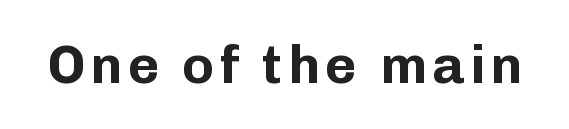
The image shows 54 px bold sans-serif type, upright; set not underlined; low stroke contrast and a medium x-height.
